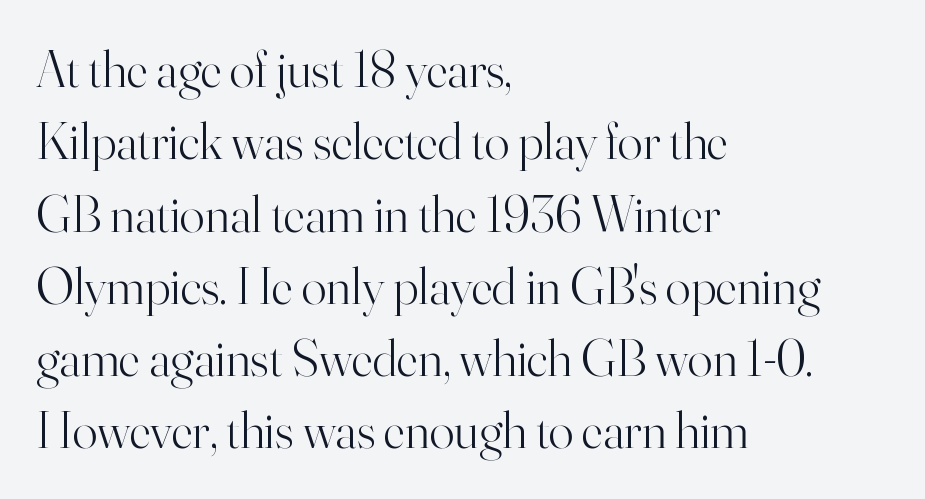
Q: Is the text bold? A: No.
Q: Is the text italic (slanted)? A: No, it is upright.
Q: Is the typeface a serif or a sans-serif typeface? A: Serif.
Q: Is the text underlined? A: No.
Q: How is the paragraph aligned? A: Left-aligned.
Q: Is the spacing between letters normal or unusually wide? A: Normal.
Q: Is the spacing between lines tight, normal or loose? A: Normal.
Q: Width (condensed, normal, or wide)? A: Normal.
Q: Stroke contrast? A: High.
Q: x-height? A: Small.
Q: Monospaced? A: No.
